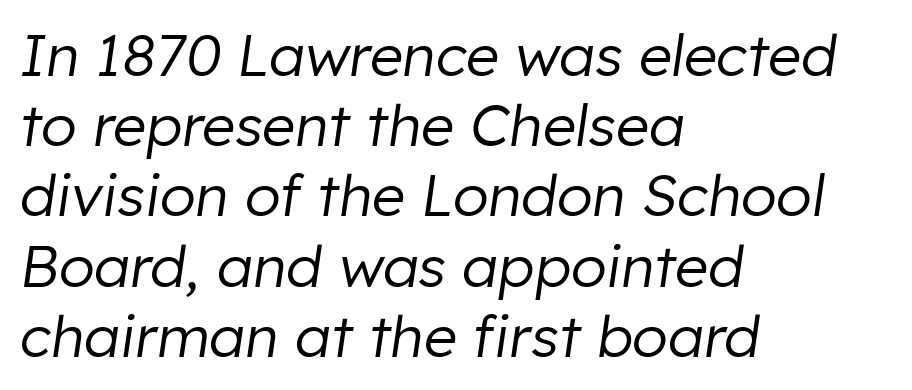
Q: Is the text bold? A: No.
Q: Is the text italic (slanted)? A: Yes, it leans right by about 8 degrees.
Q: Is the text underlined? A: No.
Q: How is the paragraph aligned? A: Left-aligned.
Q: Is the spacing between letters normal or unusually wide? A: Normal.
Q: Width (condensed, normal, or wide)? A: Normal.
Q: Stroke contrast? A: Low.
Q: x-height? A: Medium.
Q: Monospaced? A: No.
